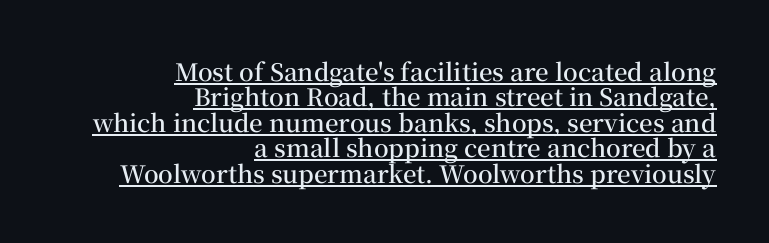
This sample uses an upright cut, with every glyph sitting square on the baseline. The face used here is rendered with its standard letterfit. These lines are set flush right with a ragged left edge. The passage shown stacks its lines with hardly any gap.
